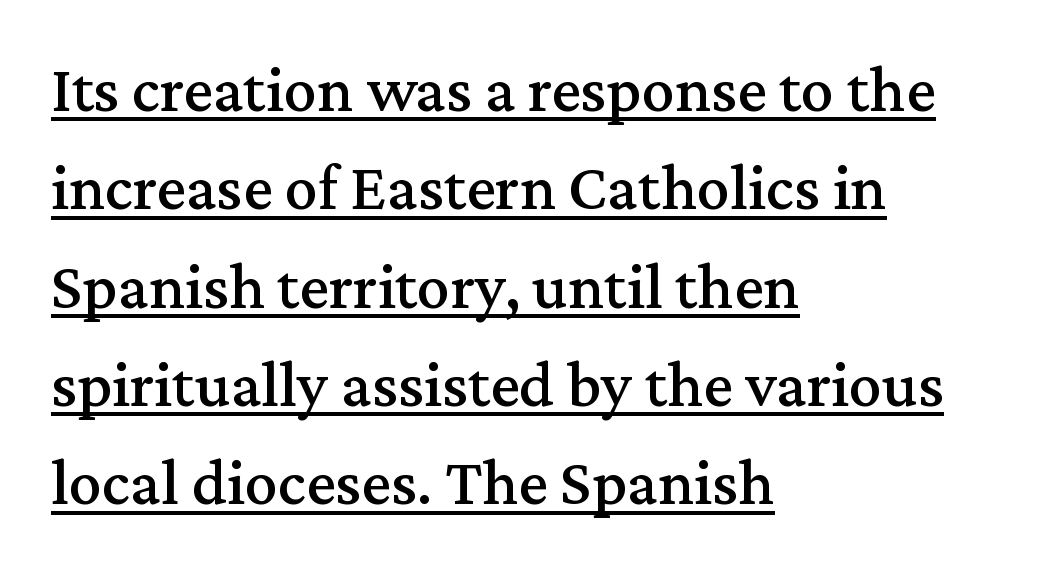
The image shows 66 px serif type, upright; set left-aligned, normal line spacing (1.49x), normal letter spacing, underlined; medium stroke contrast and a medium x-height.
